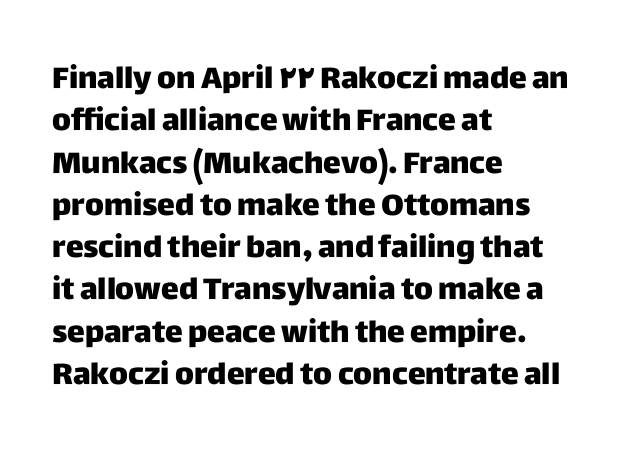
The image shows 30 px sans-serif type, upright; set left-aligned, normal line spacing (1.41x), normal letter spacing, not underlined; low stroke contrast and a large x-height.
